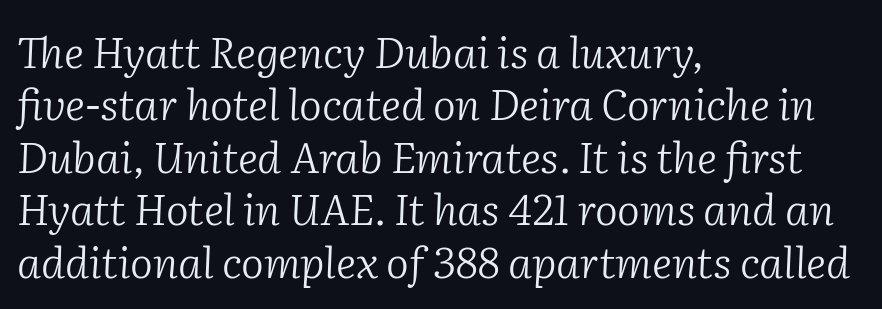
{"serif": "yes", "italic": "yes", "lean": "right", "slant_degrees": 2, "bold": "no", "weight": "light", "width": "normal", "stroke_contrast": "low", "x_height": "medium", "monospaced": "no", "underline": "no", "align": "left", "line_spacing_ratio": 1.22, "letter_spacing": "normal", "letter_spacing_em": 0.0, "glyph_px": 43}
